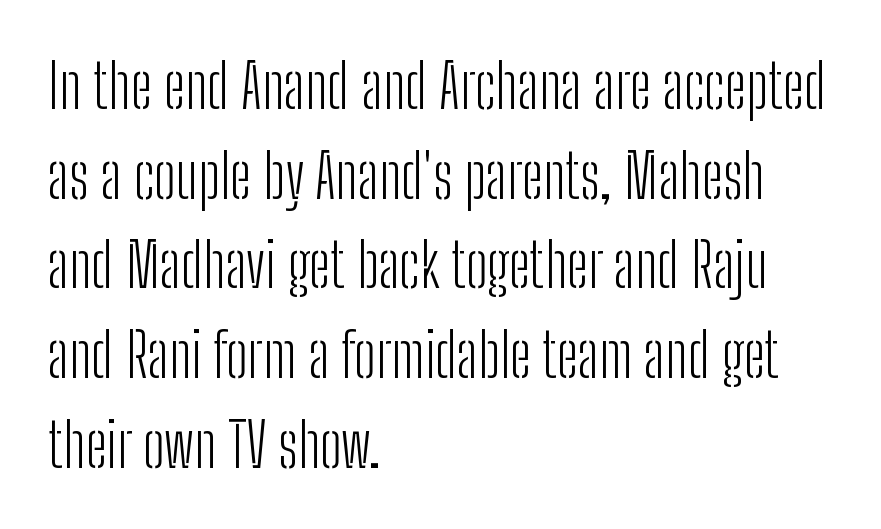
{"serif": "no", "italic": "no", "bold": "no", "weight": "light", "width": "condensed", "stroke_contrast": "low", "x_height": "medium", "monospaced": "no", "underline": "no", "align": "left", "line_spacing": "normal", "line_spacing_ratio": 1.47, "letter_spacing": "normal", "letter_spacing_em": 0.0, "glyph_px": 61}
